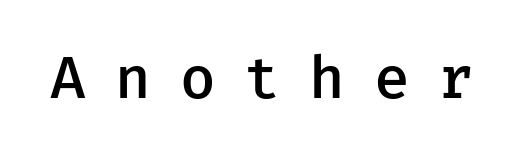
{"serif": "no", "italic": "no", "bold": "semi", "weight": "semibold", "width": "normal", "stroke_contrast": "low", "x_height": "medium", "monospaced": "yes", "underline": "no", "letter_spacing": "wide", "letter_spacing_em": 0.5, "glyph_px": 58}
